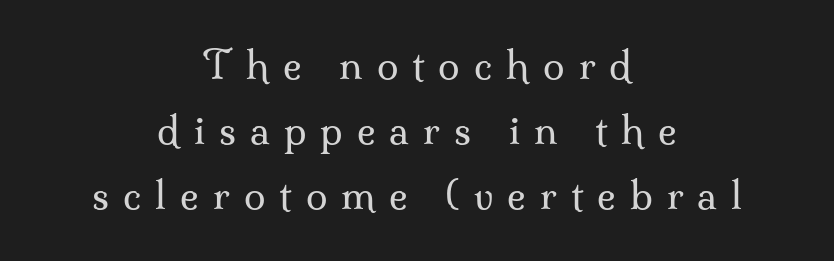
Q: Is the text bold? A: No.
Q: Is the text italic (slanted)? A: No, it is upright.
Q: Is the typeface a serif or a sans-serif typeface? A: Serif.
Q: Is the text underlined? A: No.
Q: How is the paragraph aligned? A: Centered.
Q: Is the spacing between letters normal or unusually wide? A: Unusually wide.
Q: Is the spacing between lines tight, normal or loose? A: Normal.
Q: Width (condensed, normal, or wide)? A: Normal.
Q: Stroke contrast? A: Medium.
Q: x-height? A: Small.
Q: Monospaced? A: No.
